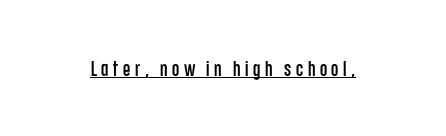
The image shows 21 px text type, upright; set unusually wide letter spacing (+0.22 em), underlined.
